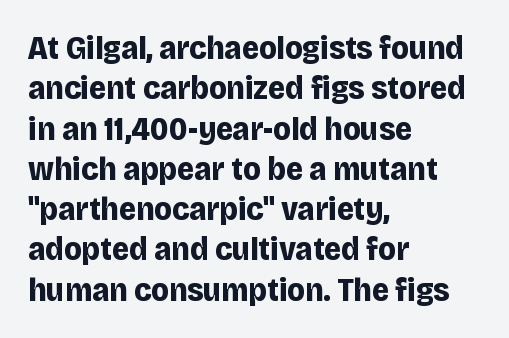
Q: Is the text bold? A: Yes.
Q: Is the text italic (slanted)? A: No, it is upright.
Q: Is the typeface a serif or a sans-serif typeface? A: Sans-serif.
Q: Is the text underlined? A: No.
Q: How is the paragraph aligned? A: Left-aligned.
Q: Is the spacing between letters normal or unusually wide? A: Normal.
Q: Width (condensed, normal, or wide)? A: Normal.
Q: Stroke contrast? A: Low.
Q: x-height? A: Large.
Q: Monospaced? A: No.
